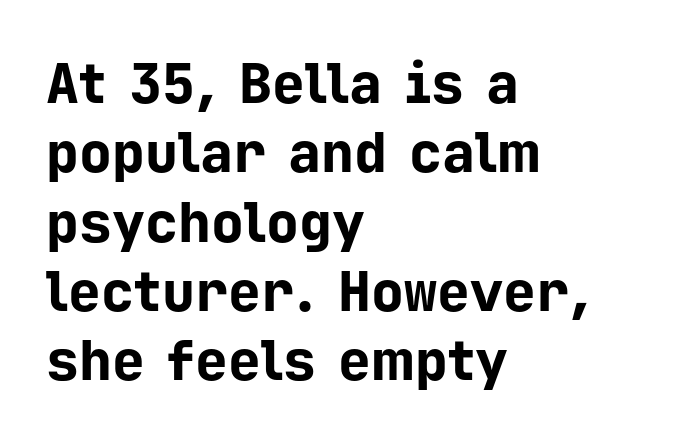
{"serif": "no", "italic": "no", "bold": "yes", "weight": "bold", "width": "normal", "stroke_contrast": "low", "x_height": "medium", "monospaced": "yes", "underline": "no", "align": "left", "line_spacing": "normal", "line_spacing_ratio": 1.26, "letter_spacing": "normal", "letter_spacing_em": 0.0, "glyph_px": 55}
